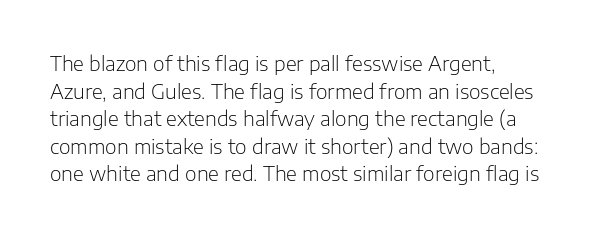
Q: Is the text bold? A: No.
Q: Is the text italic (slanted)? A: No, it is upright.
Q: Is the text underlined? A: No.
Q: How is the paragraph aligned? A: Left-aligned.
Q: Is the spacing between letters normal or unusually wide? A: Normal.
Q: Is the spacing between lines tight, normal or loose? A: Normal.
